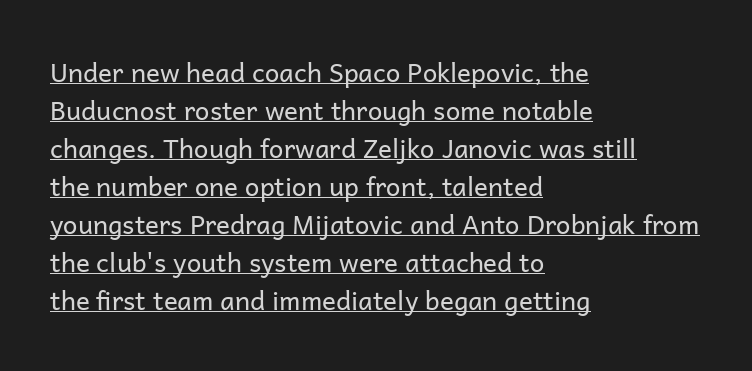
{"italic": "no", "bold": "no", "underline": "yes", "align": "left", "line_spacing": "normal", "line_spacing_ratio": 1.46, "letter_spacing": "normal", "letter_spacing_em": 0.0, "glyph_px": 26}
